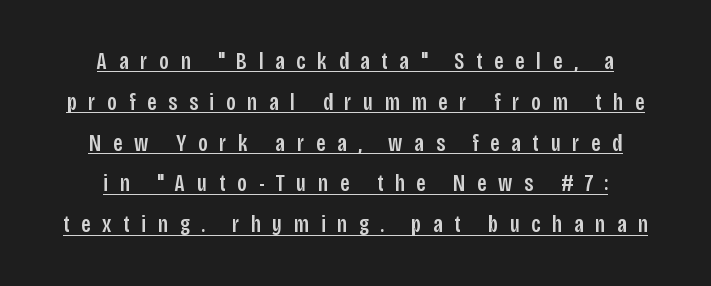
{"italic": "no", "underline": "yes", "align": "center", "line_spacing": "normal", "line_spacing_ratio": 1.7, "letter_spacing": "wide", "letter_spacing_em": 0.49, "glyph_px": 24}
